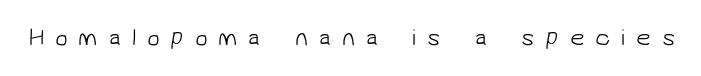
Q: Is the text bold? A: No.
Q: Is the text underlined? A: No.
Q: Is the spacing between letters normal or unusually wide? A: Unusually wide.
